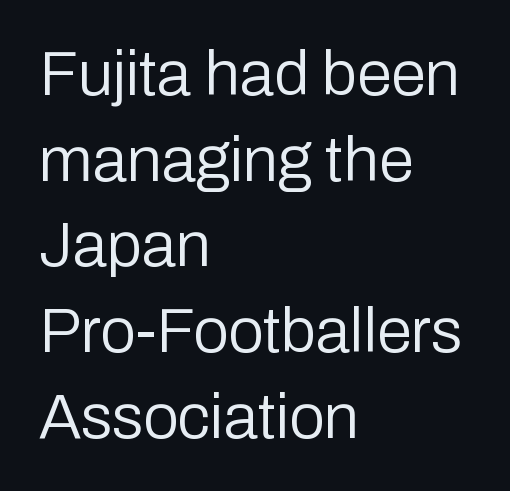
{"serif": "no", "italic": "no", "bold": "no", "weight": "regular", "width": "normal", "stroke_contrast": "low", "x_height": "medium", "monospaced": "no", "underline": "no", "align": "left", "line_spacing": "normal", "line_spacing_ratio": 1.36, "letter_spacing": "normal", "letter_spacing_em": 0.0, "glyph_px": 63}
